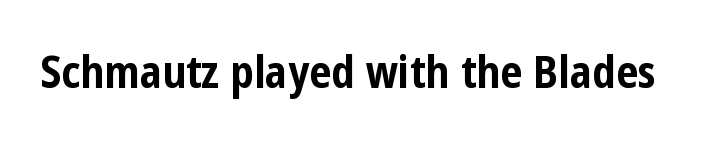
{"serif": "no", "italic": "no", "bold": "yes", "weight": "bold", "width": "condensed", "stroke_contrast": "low", "x_height": "medium", "monospaced": "no", "underline": "no", "letter_spacing": "normal", "letter_spacing_em": 0.0, "glyph_px": 44}
